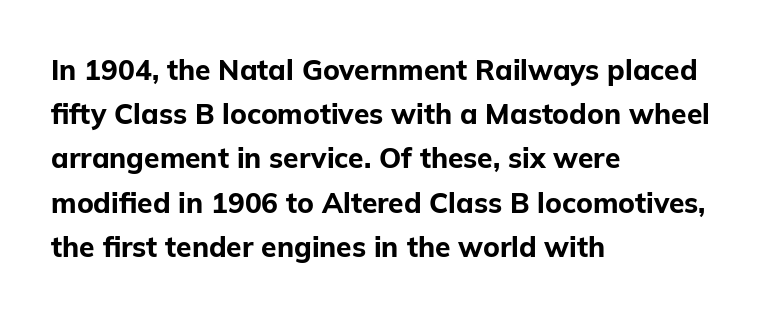
Q: Is the text bold? A: Yes.
Q: Is the text italic (slanted)? A: No, it is upright.
Q: Is the typeface a serif or a sans-serif typeface? A: Sans-serif.
Q: Is the text underlined? A: No.
Q: How is the paragraph aligned? A: Left-aligned.
Q: Is the spacing between letters normal or unusually wide? A: Normal.
Q: Is the spacing between lines tight, normal or loose? A: Normal.
Q: Width (condensed, normal, or wide)? A: Normal.
Q: Stroke contrast? A: Low.
Q: x-height? A: Medium.
Q: Monospaced? A: No.
